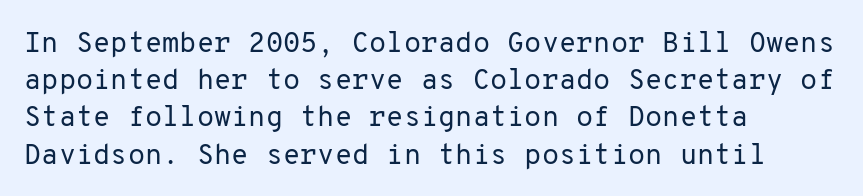
The image shows 28 px regular-weight sans-serif type, upright, monospaced; set left-aligned, normal line spacing (1.33x), normal letter spacing, not underlined; low stroke contrast and a medium x-height.
